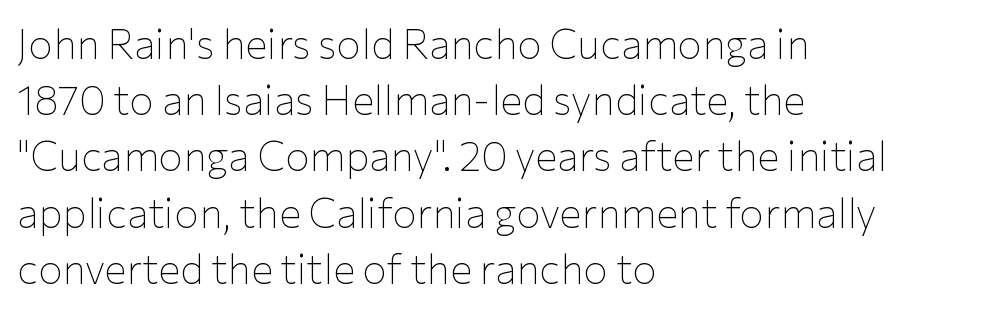
{"serif": "no", "italic": "no", "bold": "no", "weight": "thin", "width": "normal", "stroke_contrast": "low", "x_height": "medium", "monospaced": "no", "underline": "no", "align": "left", "line_spacing": "normal", "line_spacing_ratio": 1.37, "letter_spacing": "normal", "letter_spacing_em": 0.0, "glyph_px": 41}
